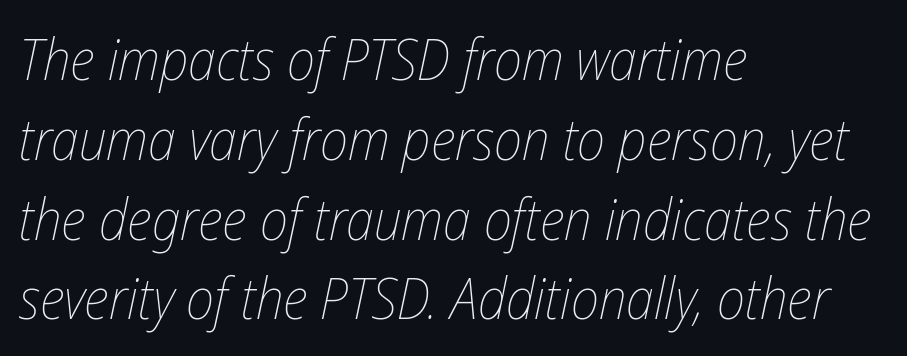
The image shows 57 px thin, condensed type, italic (leaning right); set left-aligned, normal line spacing (1.4x), normal letter spacing, not underlined; low stroke contrast and a medium x-height.
